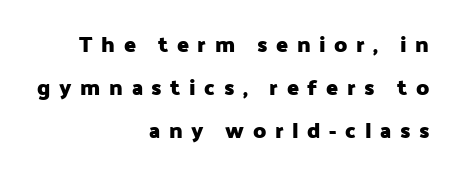
{"italic": "no", "bold": "yes", "underline": "no", "align": "right", "line_spacing": "loose", "line_spacing_ratio": 1.96, "letter_spacing": "wide", "letter_spacing_em": 0.39, "glyph_px": 22}
